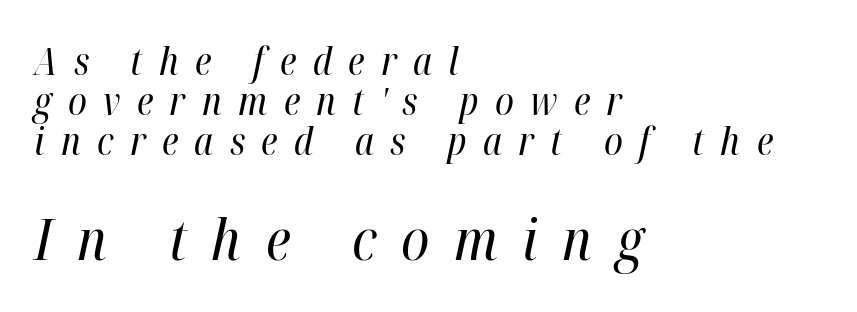
Layout note: lines flush left. There's an unmistakable incline to the writing here. The face used here is proportionally spaced, like ordinary book or web type. The strokes carry an ordinary text weight at most. Size hierarchy here favors the trailing block over the leading one.
